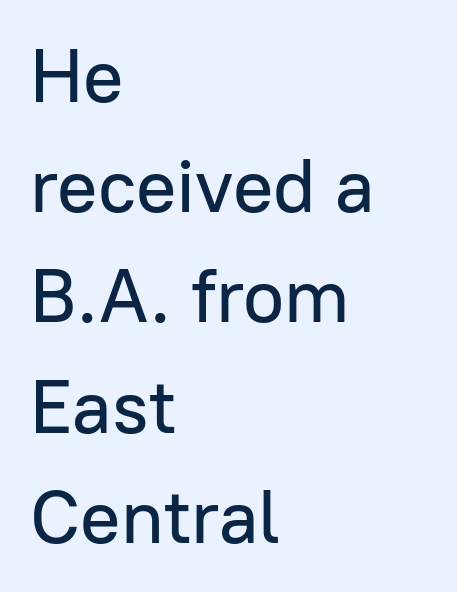
This sample uses plain, unmodified letter spacing. Proportional: the letters do not fall into vertical columns. Type without underlining. Typographically, this falls in the sans-serif category. These lines are set flush left with a ragged right edge. The designer left line spacing at the default.
